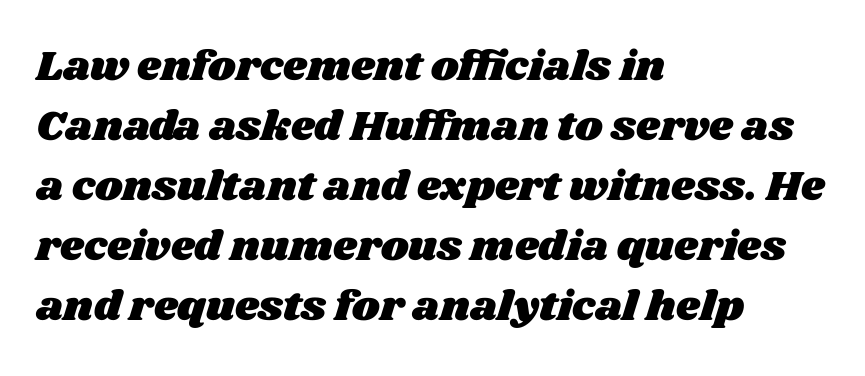
{"width": "wide", "stroke_contrast": "medium", "x_height": "large", "monospaced": "no", "underline": "no", "align": "left", "line_spacing": "normal", "line_spacing_ratio": 1.43, "letter_spacing": "normal", "letter_spacing_em": 0.0, "glyph_px": 42}
